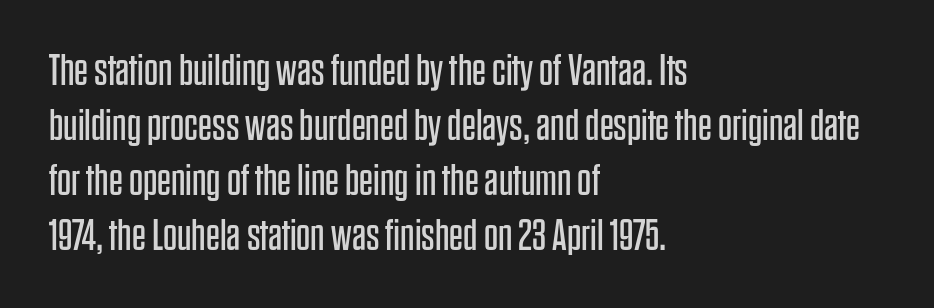
Vertical spacing — default. Where is the straight margin? On the left. Designer's note — italics off, roman on. This rendering leaves character spacing at its baseline value.
